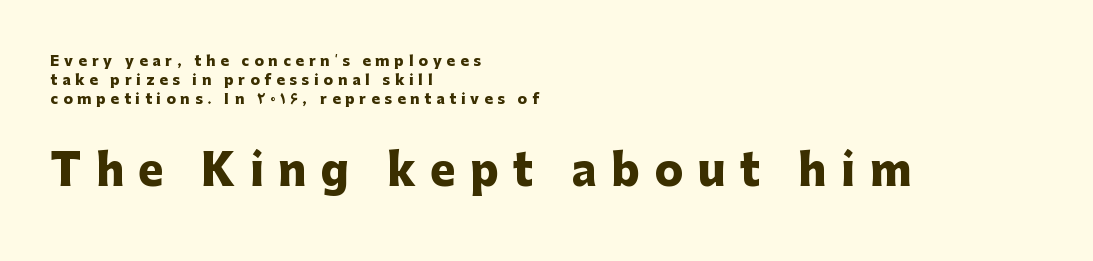
Every row of glyphs begins at an identical x-position on the left. The strip under each line holds only bare page. Baseline-to-baseline distance is the conventional proportion of letter height. Proportional: the letters do not fall into vertical columns.
